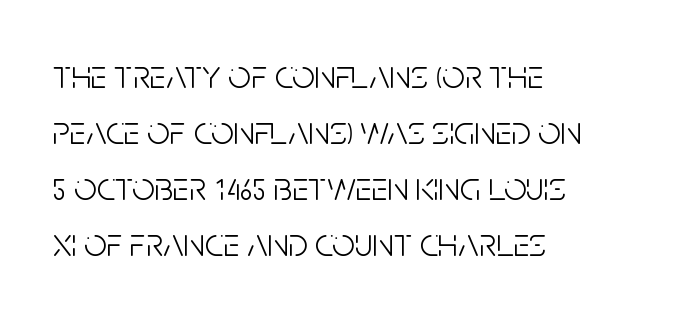
{"serif": "no", "italic": "no", "bold": "no", "weight": "light", "width": "condensed", "stroke_contrast": "low", "x_height": "large", "monospaced": "no", "underline": "no", "align": "left", "line_spacing": "normal", "line_spacing_ratio": 1.4, "letter_spacing": "normal", "letter_spacing_em": 0.0, "glyph_px": 40}
